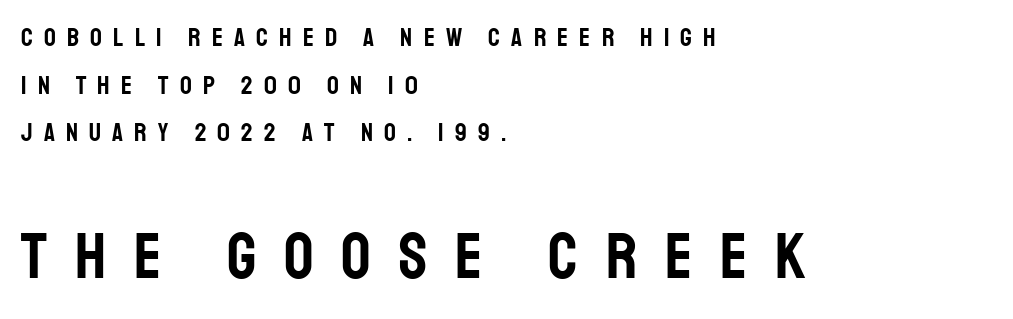
Q: Is the text italic (slanted)? A: No, it is upright.
Q: Is the typeface a serif or a sans-serif typeface? A: Sans-serif.
Q: Is the text underlined? A: No.
Q: How is the paragraph aligned? A: Left-aligned.
Q: Is the spacing between letters normal or unusually wide? A: Unusually wide.
Q: Which block of text is set in a larger size, the first (top) or the second (bottom)? A: The second (bottom) one.
Q: Width (condensed, normal, or wide)? A: Condensed.
Q: Stroke contrast? A: Low.
Q: x-height? A: Large.
Q: Monospaced? A: No.
